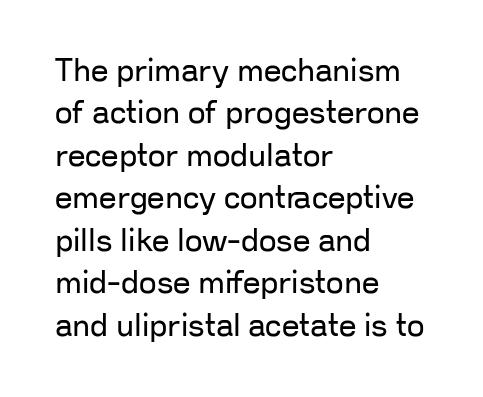
Q: Is the text bold? A: No.
Q: Is the text italic (slanted)? A: No, it is upright.
Q: Is the typeface a serif or a sans-serif typeface? A: Sans-serif.
Q: Is the text underlined? A: No.
Q: How is the paragraph aligned? A: Left-aligned.
Q: Is the spacing between letters normal or unusually wide? A: Normal.
Q: Is the spacing between lines tight, normal or loose? A: Normal.
Q: Width (condensed, normal, or wide)? A: Normal.
Q: Stroke contrast? A: Low.
Q: x-height? A: Medium.
Q: Monospaced? A: No.
